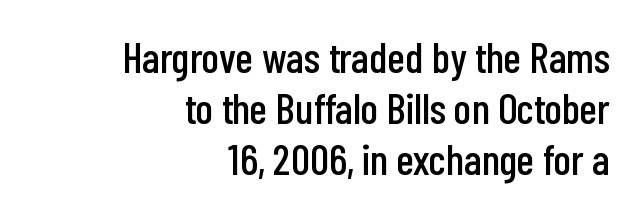
The image shows 43 px condensed sans-serif type, upright; set right-aligned, line spacing 1.19x, normal letter spacing, not underlined; low stroke contrast and a medium x-height.
